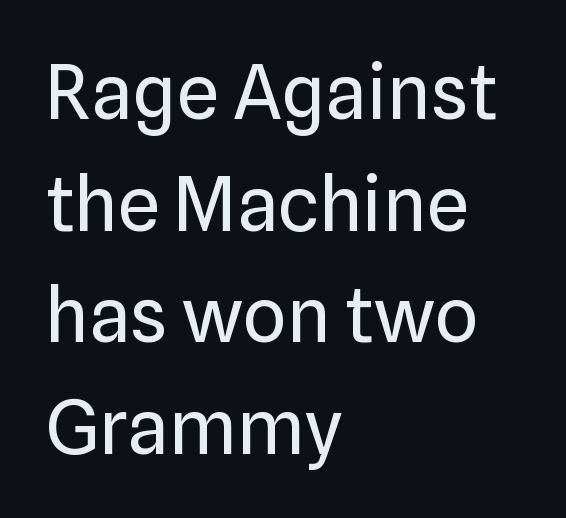
Q: Is the text bold? A: No.
Q: Is the text italic (slanted)? A: No, it is upright.
Q: Is the typeface a serif or a sans-serif typeface? A: Sans-serif.
Q: Is the text underlined? A: No.
Q: How is the paragraph aligned? A: Left-aligned.
Q: Is the spacing between letters normal or unusually wide? A: Normal.
Q: Is the spacing between lines tight, normal or loose? A: Normal.
Q: Width (condensed, normal, or wide)? A: Normal.
Q: Stroke contrast? A: Low.
Q: x-height? A: Medium.
Q: Monospaced? A: No.
